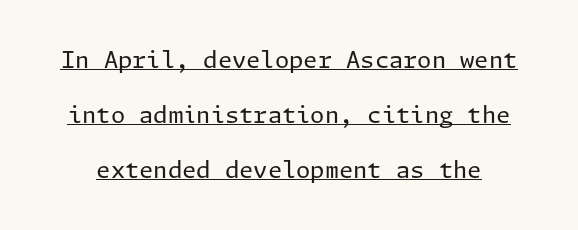
The block of text is sparse from top to bottom, with ample space between rows. The rendering keeps characters at their native spacing. The glyphs are accompanied by a horizontal stroke just below them. A quiet, ordinary-to-light weight characterises the typeface.
